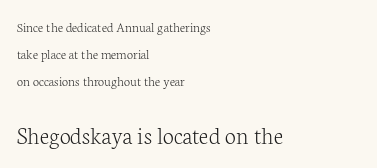
{"italic": "no", "bold": "no", "underline": "no", "align": "left", "line_spacing": "loose", "line_spacing_ratio": 1.94, "letter_spacing": "normal", "letter_spacing_em": 0.0, "larger_block": "second", "size_ratio": 1.79, "glyph_px": 25}
